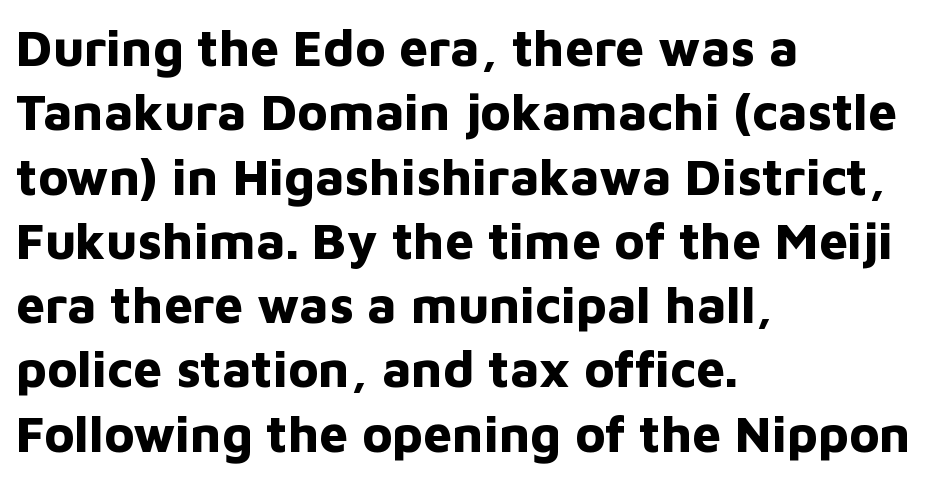
Q: Is the text bold? A: Yes.
Q: Is the text italic (slanted)? A: No, it is upright.
Q: Is the typeface a serif or a sans-serif typeface? A: Sans-serif.
Q: Is the text underlined? A: No.
Q: How is the paragraph aligned? A: Left-aligned.
Q: Is the spacing between letters normal or unusually wide? A: Normal.
Q: Is the spacing between lines tight, normal or loose? A: Normal.
Q: Width (condensed, normal, or wide)? A: Normal.
Q: Stroke contrast? A: Low.
Q: x-height? A: Medium.
Q: Monospaced? A: No.
